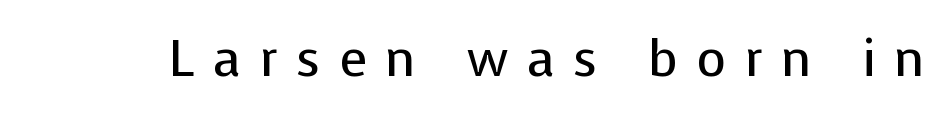
Q: Is the text bold? A: No.
Q: Is the text italic (slanted)? A: No, it is upright.
Q: Is the typeface a serif or a sans-serif typeface? A: Sans-serif.
Q: Is the text underlined? A: No.
Q: Is the spacing between letters normal or unusually wide? A: Unusually wide.
Q: Width (condensed, normal, or wide)? A: Normal.
Q: Stroke contrast? A: Low.
Q: x-height? A: Medium.
Q: Monospaced? A: No.
